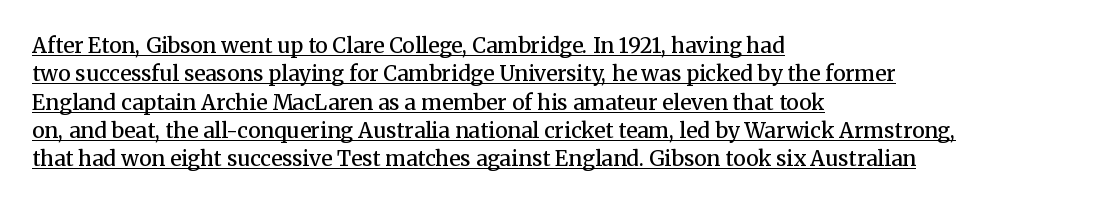
This rendering leaves character spacing at its baseline value. The letters are semibold — heavier than regular but short of a full bold. Check the space under the baseline: a stroke is drawn there. This sample keeps an unexceptional amount of space between lines. Tall strokes in this sample are plumb rather than angled.
